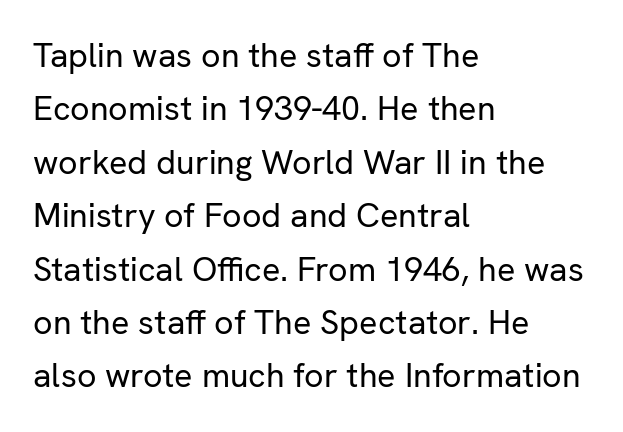
{"serif": "no", "italic": "no", "bold": "no", "weight": "regular", "width": "normal", "stroke_contrast": "low", "x_height": "medium", "monospaced": "no", "underline": "no", "align": "left", "line_spacing": "normal", "line_spacing_ratio": 1.57, "letter_spacing": "normal", "letter_spacing_em": 0.0, "glyph_px": 34}
